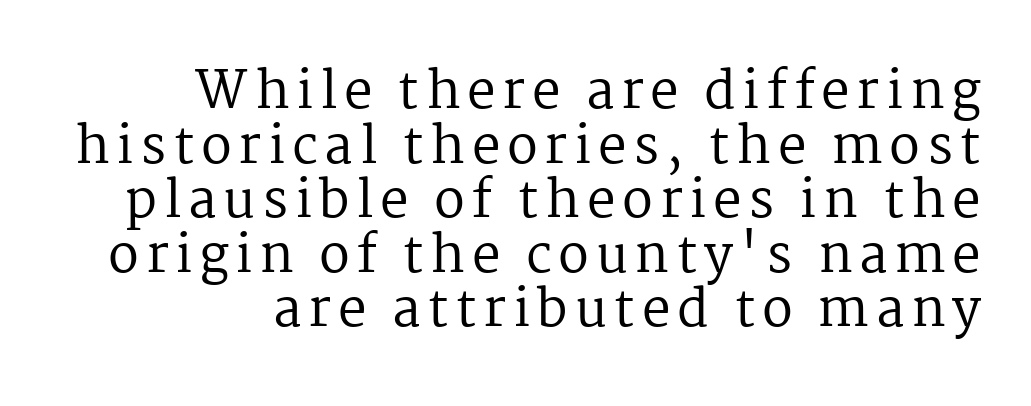
{"serif": "yes", "italic": "no", "bold": "no", "weight": "regular", "width": "normal", "stroke_contrast": "medium", "x_height": "medium", "monospaced": "no", "underline": "no", "align": "right", "line_spacing": "tight", "line_spacing_ratio": 1.07, "glyph_px": 51}
